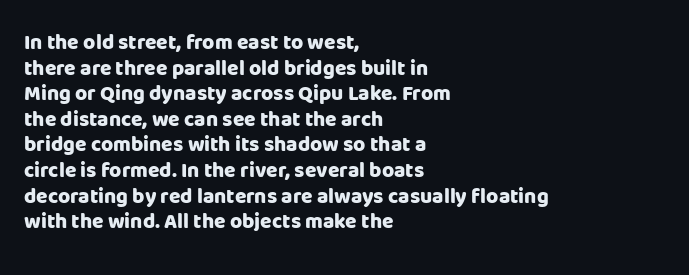
Is there any slant? The stems are plumb. The zone under the glyphs is completely vacant. Caption: bold face, heavy strokes. Each word holds together tightly as a unit, with standard inter-letter gaps. Does the copy run flush right? No — it runs flush left.
